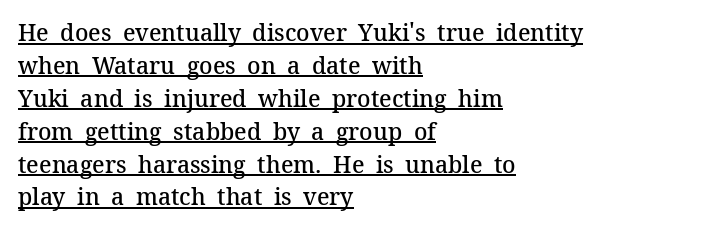
Upright lettering throughout. This sample uses plain, unmodified letter spacing. Leftover space on each line is placed entirely after the last word. Notice the strokes are somewhat thickened but not fully heavy: this is a semibold. What's the leading like? Ordinary, nothing unusual.
